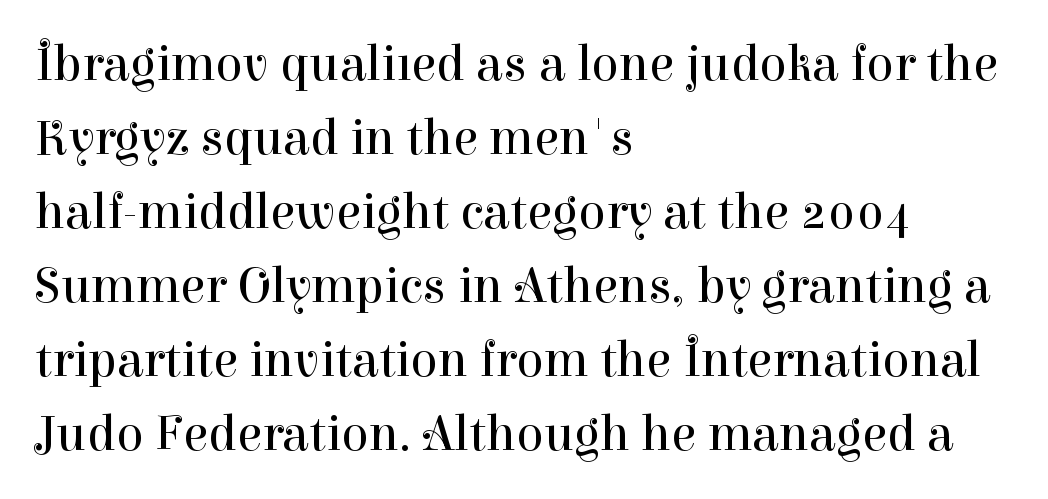
The image shows 51 px regular-weight serif type, upright; set left-aligned, normal line spacing (1.45x), normal letter spacing, not underlined; high stroke contrast and a medium x-height.
